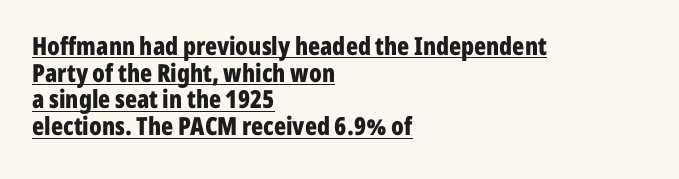
Thick stems and heavy bowls — unmistakably bold. The line-height multiplier appears low, near solid setting. Observe the ordinary spacing: letters are neighbours, not strangers. Each line starts at the same left margin while the right side varies. When letters stand straight like this, we call the style roman or upright. Has an underline been added? It has.
